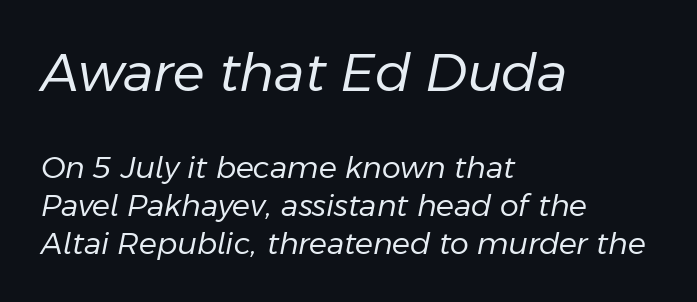
{"italic": "yes", "lean": "right", "slant_degrees": 11, "bold": "no", "weight": "regular", "width": "normal", "stroke_contrast": "low", "x_height": "medium", "monospaced": "no", "underline": "no", "align": "left", "line_spacing": "normal", "line_spacing_ratio": 1.26, "letter_spacing": "normal", "letter_spacing_em": 0.0, "larger_block": "first", "size_ratio": 1.77, "glyph_px": 53}
